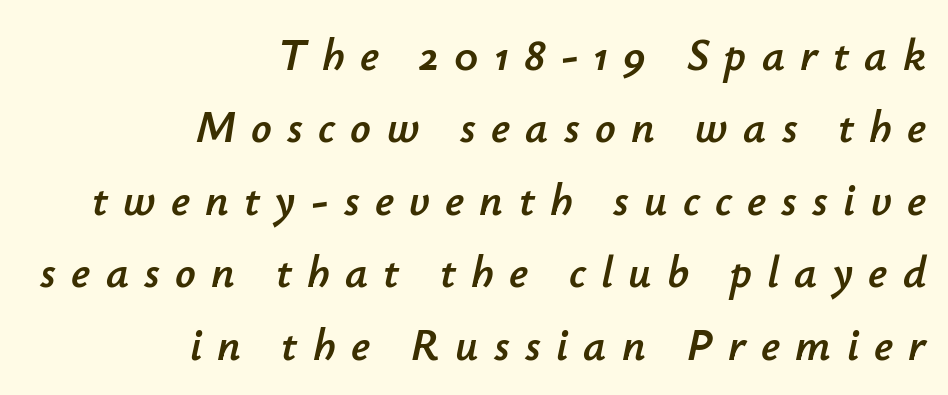
The whole block is typeset with a tilt. One-word summary of the alignment: right. A bare baseline throughout the passage. Does the leading feel generous? No, just average. The letters are spread apart with noticeably loose tracking. The passage shown is typed in a proportional face where columns would drift.
